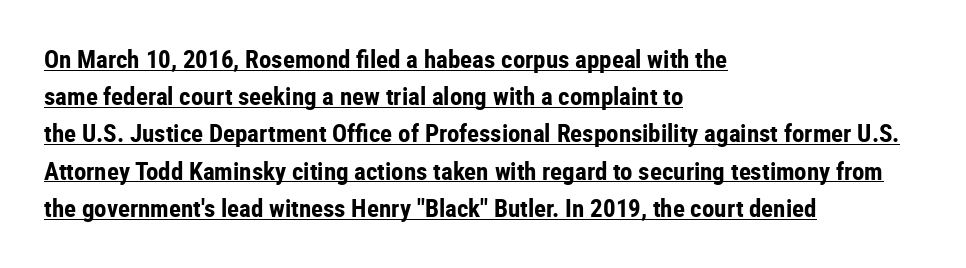
These lines are set flush left with a ragged right edge. The typesetting leans heavy: a genuine bold. Notice how the stems are strictly vertical — no italics here. Reading down the column, the eye jumps a familiar distance to each next line. The rendering uses the underline text-decoration.
